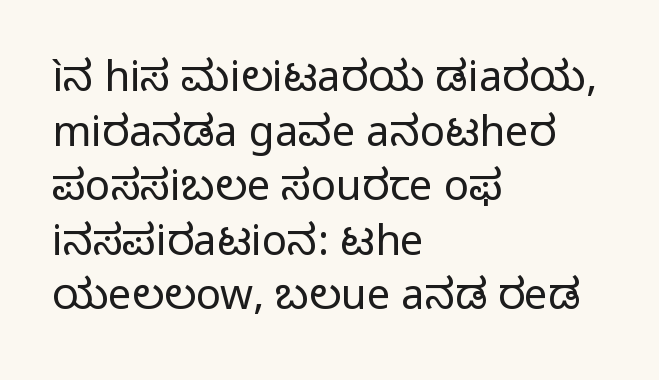
Q: Is the text bold? A: No.
Q: Is the text italic (slanted)? A: No, it is upright.
Q: Is the typeface a serif or a sans-serif typeface? A: Sans-serif.
Q: Is the text underlined? A: No.
Q: How is the paragraph aligned? A: Left-aligned.
Q: Is the spacing between letters normal or unusually wide? A: Normal.
Q: Is the spacing between lines tight, normal or loose? A: Normal.
Q: Width (condensed, normal, or wide)? A: Normal.
Q: Stroke contrast? A: Low.
Q: x-height? A: Medium.
Q: Monospaced? A: No.
